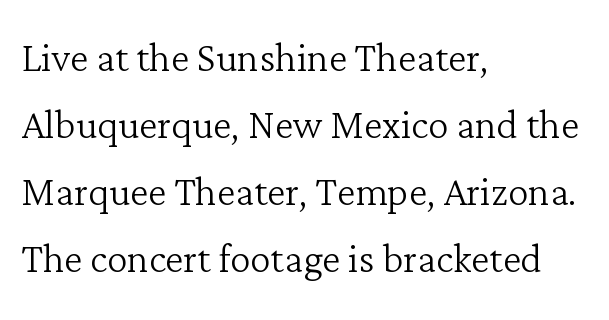
Does the lettering tilt? It doesn't — this is upright. What's the leading like? Ordinary, nothing unusual. Examine the stroke ends and you'll spot serifs. Character widths vary here, with narrow letters taking less room than wide ones.
